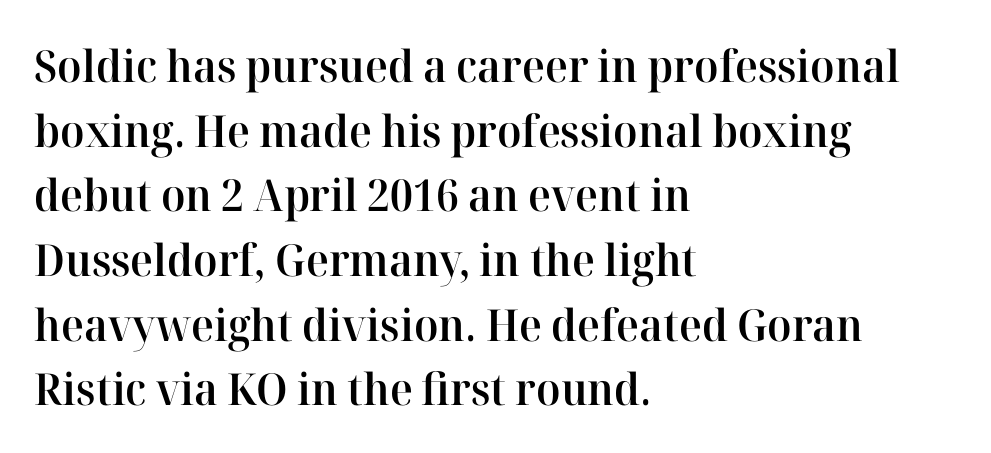
Q: Is the text bold? A: Semi-bold.
Q: Is the text italic (slanted)? A: No, it is upright.
Q: Is the typeface a serif or a sans-serif typeface? A: Serif.
Q: Is the text underlined? A: No.
Q: How is the paragraph aligned? A: Left-aligned.
Q: Is the spacing between letters normal or unusually wide? A: Normal.
Q: Is the spacing between lines tight, normal or loose? A: Normal.
Q: Width (condensed, normal, or wide)? A: Normal.
Q: Stroke contrast? A: High.
Q: x-height? A: Medium.
Q: Monospaced? A: No.
